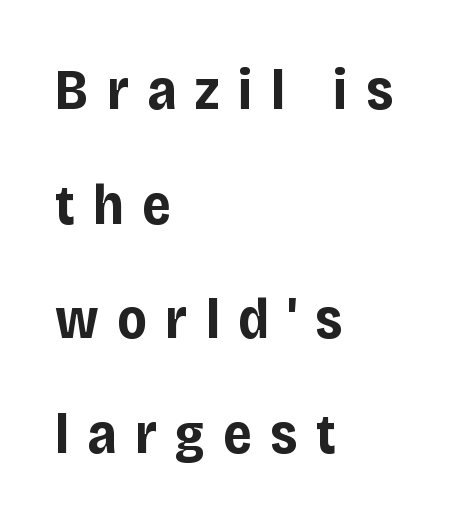
The image shows 57 px bold sans-serif type, upright; set left-aligned, loose line spacing (2.01x), unusually wide letter spacing (+0.32 em), not underlined; low stroke contrast and a large x-height.
